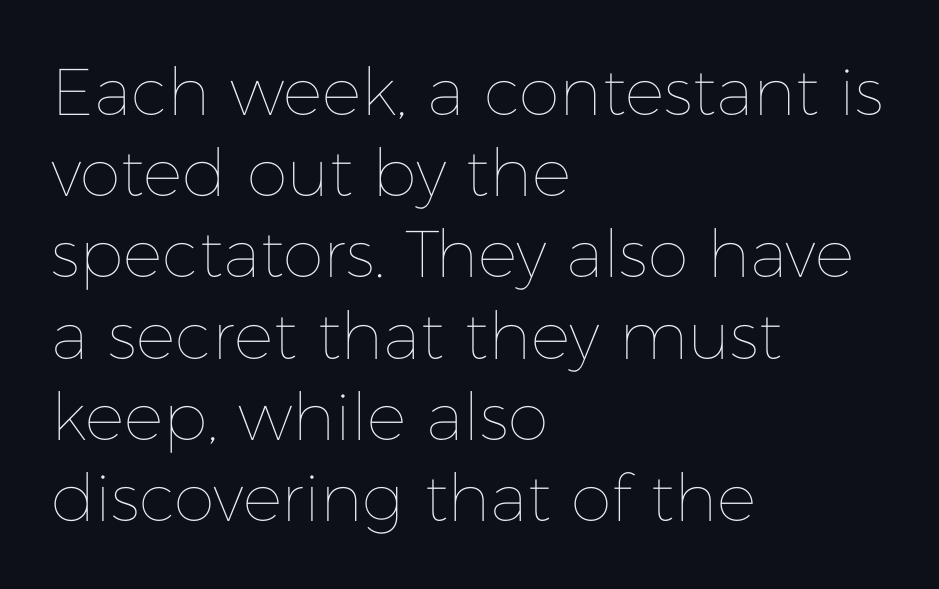
The image shows 66 px thin type, upright; set left-aligned, line spacing 1.23x, normal letter spacing, not underlined; low stroke contrast and a medium x-height.
